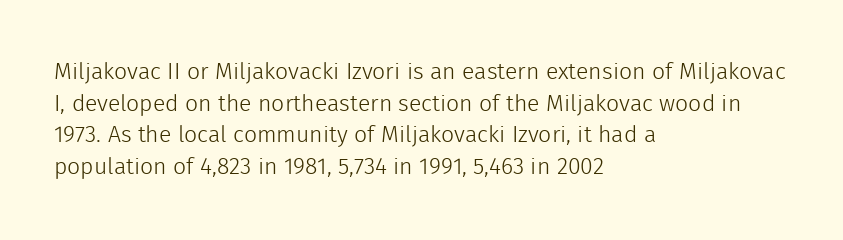
Q: Is the text bold? A: No.
Q: Is the text italic (slanted)? A: No, it is upright.
Q: Is the text underlined? A: No.
Q: How is the paragraph aligned? A: Left-aligned.
Q: Is the spacing between letters normal or unusually wide? A: Normal.
Q: Is the spacing between lines tight, normal or loose? A: Normal.
